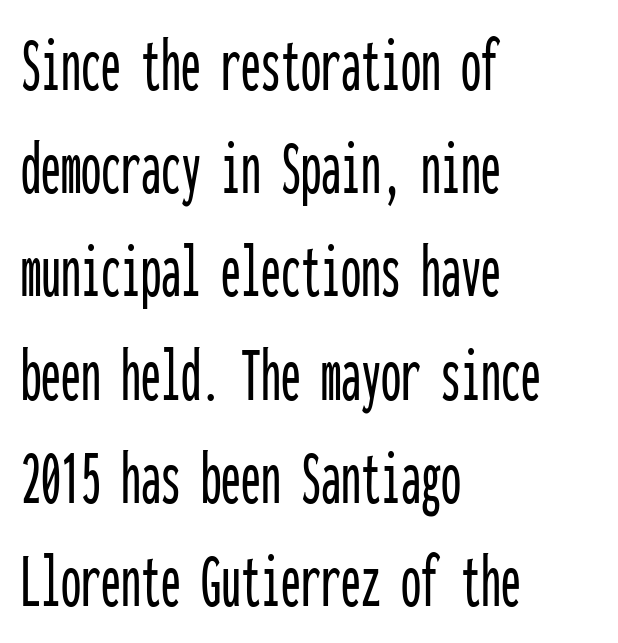
Q: Is the text italic (slanted)? A: No, it is upright.
Q: Is the typeface a serif or a sans-serif typeface? A: Sans-serif.
Q: Is the text underlined? A: No.
Q: How is the paragraph aligned? A: Left-aligned.
Q: Is the spacing between letters normal or unusually wide? A: Normal.
Q: Is the spacing between lines tight, normal or loose? A: Normal.
Q: Width (condensed, normal, or wide)? A: Condensed.
Q: Stroke contrast? A: Low.
Q: x-height? A: Medium.
Q: Monospaced? A: Yes.
